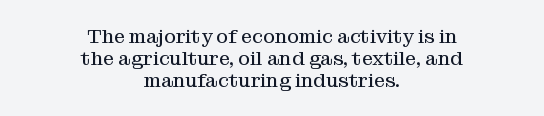
The space between consecutive lines is stingy. Does the lettering tilt? It doesn't — this is upright. Default kerning and tracking; the words read as compact shapes. This rendering uses center alignment, leaving both contours irregular but symmetric. The strokes are not fattened; the text isn't bold.
